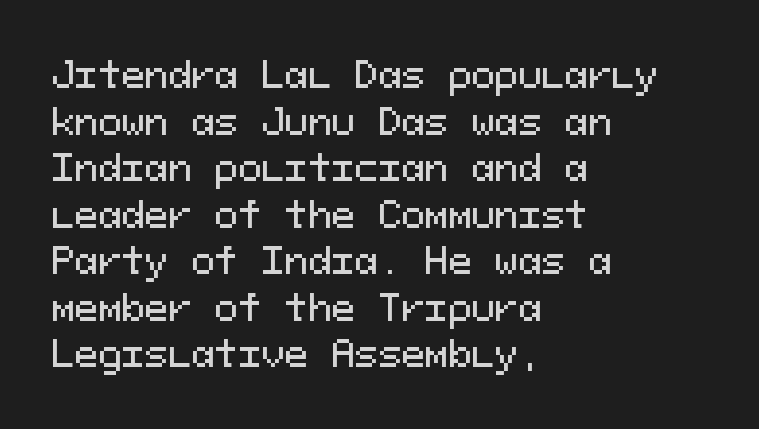
Quick note: not italic, upright. Nobody touched the tracking dial on this one. Look at the bottom of the vertical strokes: they stop flat, with no serifs. Fixed-width glyphs throughout — classic coding-font behaviour. Leftover space on each line is placed entirely after the last word.
